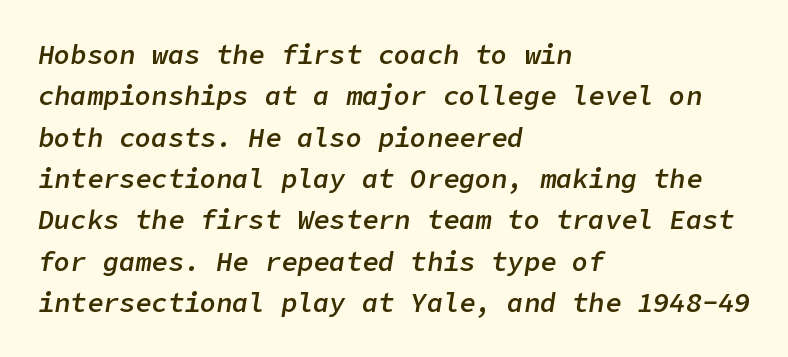
{"italic": "yes", "lean": "right", "slant_degrees": 9, "bold": "semi", "underline": "no", "align": "left", "line_spacing": "normal", "line_spacing_ratio": 1.53, "letter_spacing": "normal", "letter_spacing_em": 0.0, "glyph_px": 27}
